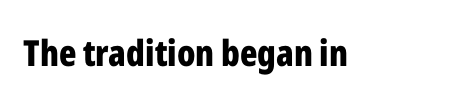
{"serif": "no", "italic": "no", "bold": "yes", "weight": "bold", "width": "condensed", "stroke_contrast": "low", "x_height": "medium", "monospaced": "no", "underline": "no", "letter_spacing": "normal", "letter_spacing_em": 0.0, "glyph_px": 36}
